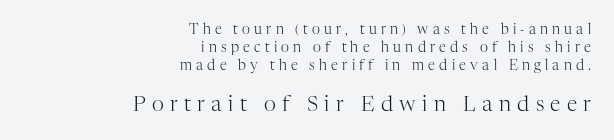
{"italic": "no", "bold": "no", "underline": "no", "align": "right", "line_spacing": "normal", "line_spacing_ratio": 1.3, "letter_spacing": "wide", "letter_spacing_em": 0.3, "larger_block": "second", "size_ratio": 1.5, "glyph_px": 21}
